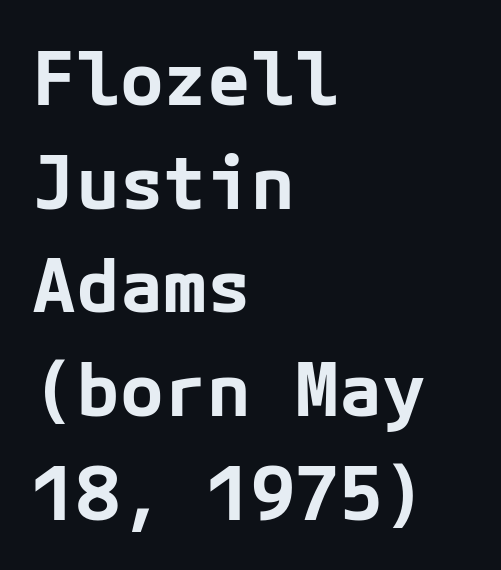
Q: Is the text bold? A: Yes.
Q: Is the text italic (slanted)? A: No, it is upright.
Q: Is the typeface a serif or a sans-serif typeface? A: Sans-serif.
Q: Is the text underlined? A: No.
Q: How is the paragraph aligned? A: Left-aligned.
Q: Is the spacing between letters normal or unusually wide? A: Normal.
Q: Is the spacing between lines tight, normal or loose? A: Normal.
Q: Width (condensed, normal, or wide)? A: Normal.
Q: Stroke contrast? A: Low.
Q: x-height? A: Medium.
